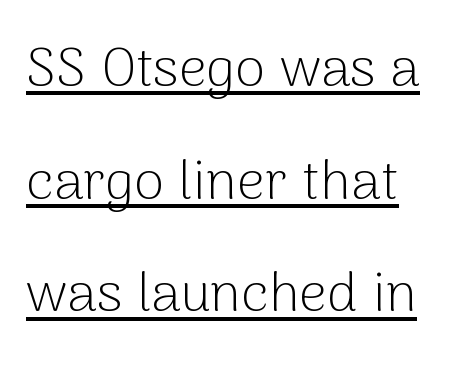
Spacing verdict: proportional, widths tailored to each character. This rendering leaves character spacing at its baseline value. A great deal of white space separates one row of letters from the next. Font category for this specimen: sans-serif. Vertical stems look standard width or narrower in stroke.
